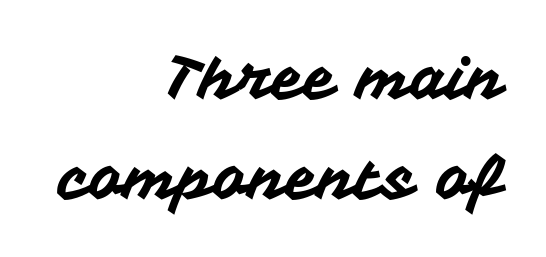
Note the varied advance widths — an 'i' is clearly narrower than an 'm'. Anything drawn beneath the words? Only blank space. Note: no serifs on the glyphs.
